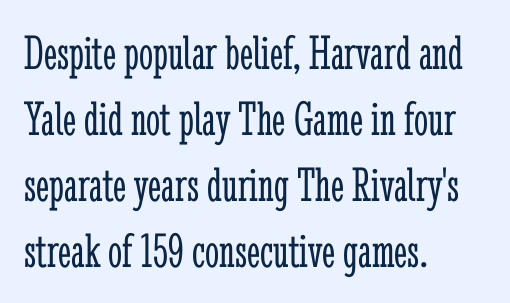
The image shows 50 px light, condensed serif type, upright; set left-aligned, normal line spacing (1.32x), normal letter spacing, not underlined; low stroke contrast and a medium x-height.
